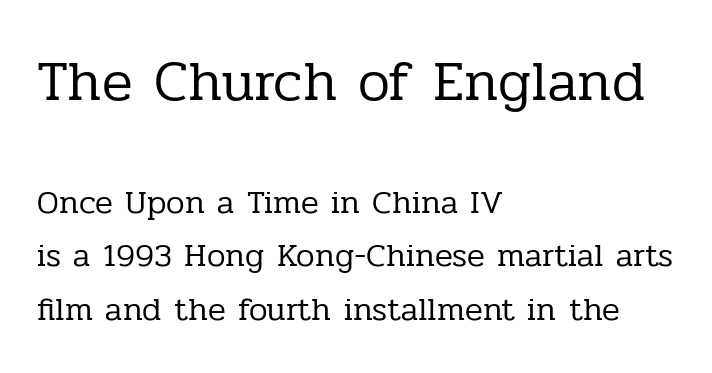
Q: Is the text bold? A: No.
Q: Is the text italic (slanted)? A: No, it is upright.
Q: Is the typeface a serif or a sans-serif typeface? A: Serif.
Q: Is the text underlined? A: No.
Q: How is the paragraph aligned? A: Left-aligned.
Q: Is the spacing between letters normal or unusually wide? A: Normal.
Q: Is the spacing between lines tight, normal or loose? A: Normal.
Q: Which block of text is set in a larger size, the first (top) or the second (bottom)? A: The first (top) one.
Q: Width (condensed, normal, or wide)? A: Normal.
Q: Stroke contrast? A: Low.
Q: x-height? A: Medium.
Q: Monospaced? A: No.
